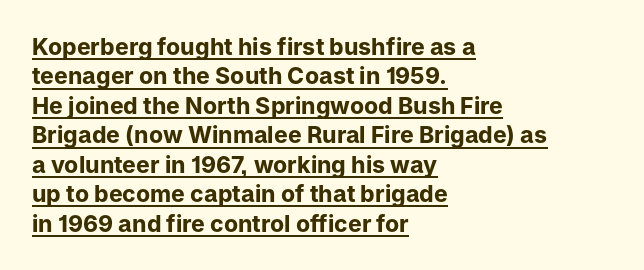
The image shows 23 px bold type, upright; set left-aligned, normal line spacing (1.28x), normal letter spacing, underlined.
